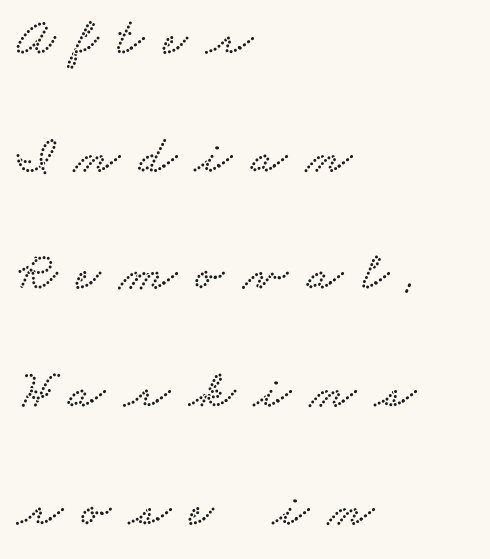
Q: Is the typeface a serif or a sans-serif typeface? A: Serif.
Q: Is the text underlined? A: No.
Q: How is the paragraph aligned? A: Left-aligned.
Q: Is the spacing between letters normal or unusually wide? A: Unusually wide.
Q: Is the spacing between lines tight, normal or loose? A: Loose.
Q: Width (condensed, normal, or wide)? A: Wide.
Q: Stroke contrast? A: Low.
Q: x-height? A: Small.
Q: Monospaced? A: No.
